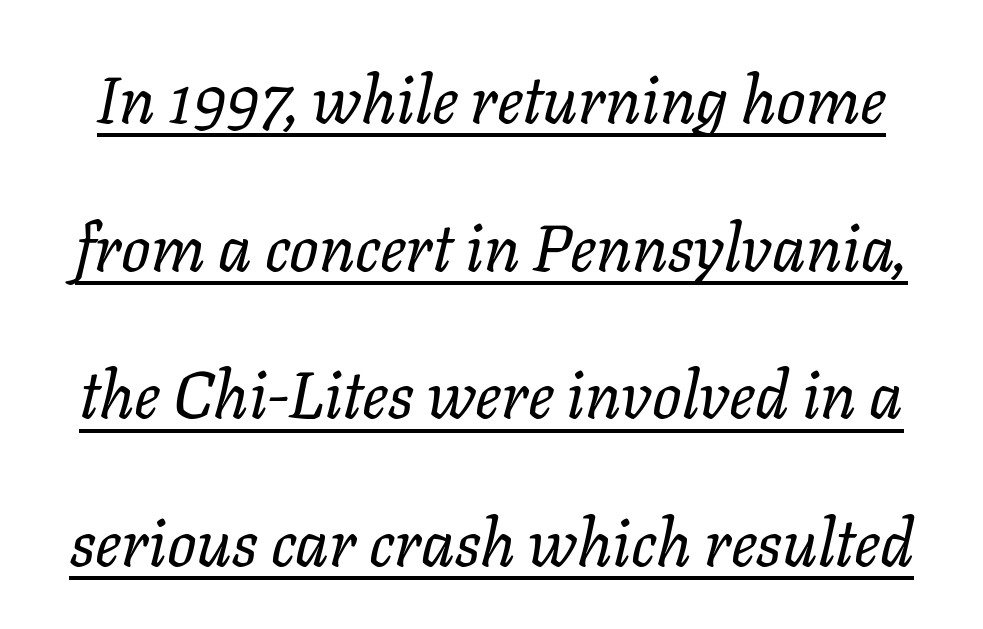
Q: Is the text bold? A: No.
Q: Is the text italic (slanted)? A: Yes, it leans right by about 11 degrees.
Q: Is the text underlined? A: Yes.
Q: Is the spacing between letters normal or unusually wide? A: Normal.
Q: Is the spacing between lines tight, normal or loose? A: Loose.
Q: Width (condensed, normal, or wide)? A: Normal.
Q: Stroke contrast? A: Low.
Q: x-height? A: Medium.
Q: Monospaced? A: No.
